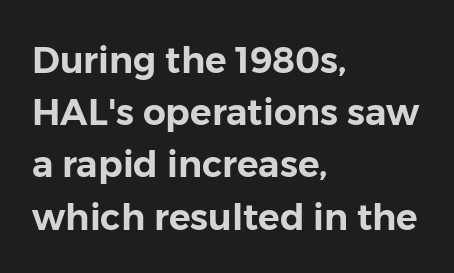
Q: Is the text italic (slanted)? A: No, it is upright.
Q: Is the typeface a serif or a sans-serif typeface? A: Sans-serif.
Q: Is the text underlined? A: No.
Q: How is the paragraph aligned? A: Left-aligned.
Q: Is the spacing between letters normal or unusually wide? A: Normal.
Q: Is the spacing between lines tight, normal or loose? A: Normal.
Q: Width (condensed, normal, or wide)? A: Normal.
Q: Stroke contrast? A: Low.
Q: x-height? A: Medium.
Q: Monospaced? A: No.
